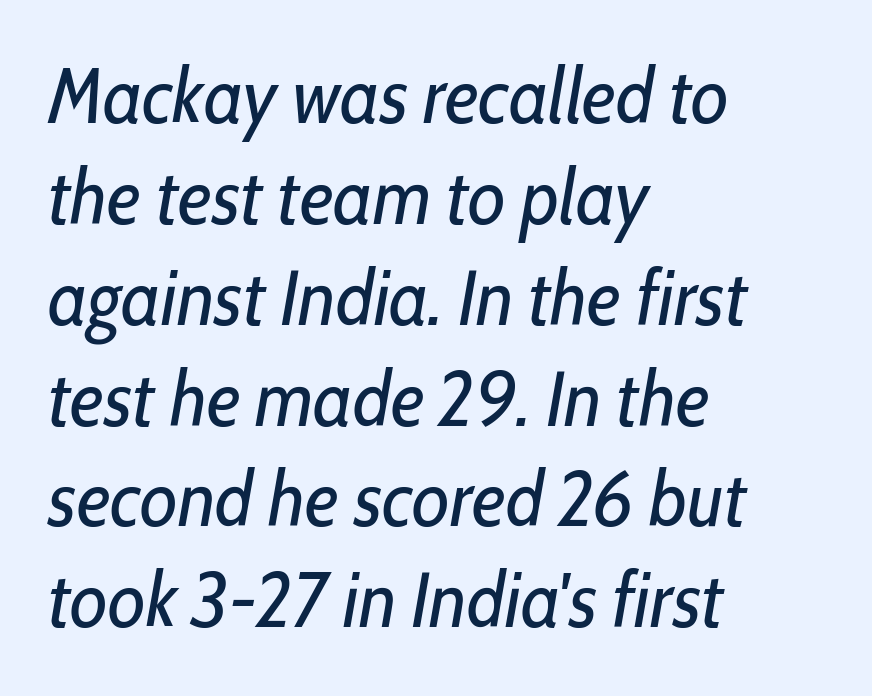
{"italic": "yes", "lean": "right", "slant_degrees": 10, "bold": "no", "weight": "regular", "width": "condensed", "stroke_contrast": "low", "x_height": "medium", "monospaced": "no", "underline": "no", "align": "left", "line_spacing": "normal", "line_spacing_ratio": 1.31, "letter_spacing": "normal", "letter_spacing_em": 0.0, "glyph_px": 77}
